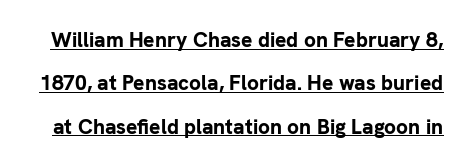
The image shows 21 px bold type, upright; set loose line spacing (2.06x), normal letter spacing, underlined.
